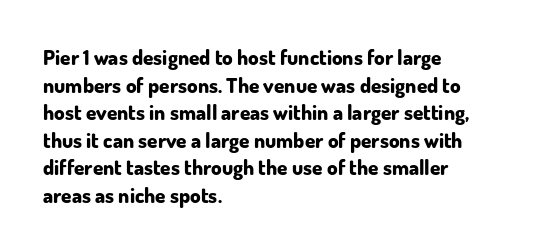
{"italic": "no", "bold": "yes", "underline": "no", "align": "left", "line_spacing": "normal", "line_spacing_ratio": 1.31, "letter_spacing": "normal", "letter_spacing_em": 0.0, "glyph_px": 21}
